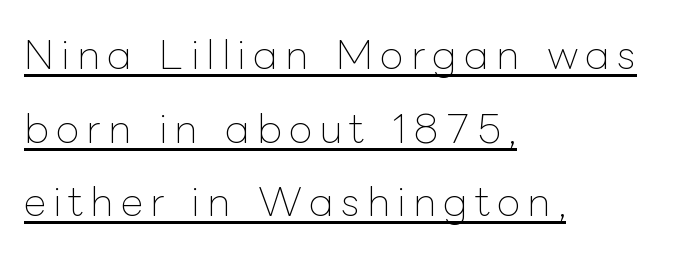
Q: Is the text bold? A: No.
Q: Is the text italic (slanted)? A: No, it is upright.
Q: Is the text underlined? A: Yes.
Q: How is the paragraph aligned? A: Left-aligned.
Q: Width (condensed, normal, or wide)? A: Normal.
Q: Stroke contrast? A: Low.
Q: x-height? A: Medium.
Q: Monospaced? A: No.
